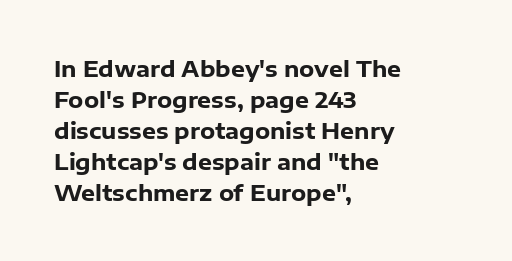
Ordinary non-slanted type is in use. The space between consecutive lines is moderate. The strokes are fattened all the way to bold. No extra tracking has been applied to these lines. Quick note: underline off. The typesetter chose a ragged-right arrangement here.
